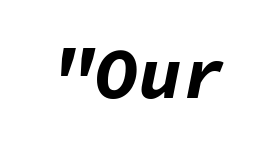
{"italic": "yes", "lean": "right", "slant_degrees": 11, "bold": "yes", "weight": "bold", "width": "normal", "stroke_contrast": "low", "x_height": "medium", "monospaced": "yes", "underline": "no", "letter_spacing": "normal", "letter_spacing_em": 0.0, "glyph_px": 72}
